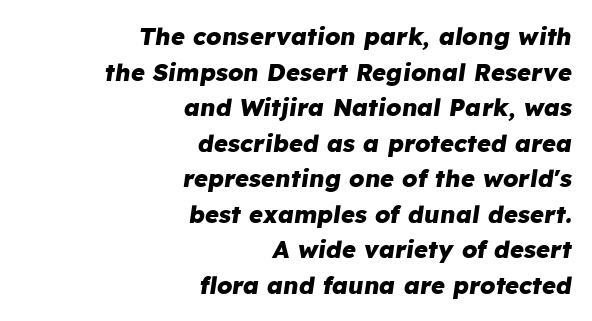
{"italic": "yes", "lean": "right", "slant_degrees": 8, "bold": "yes", "underline": "no", "align": "right", "line_spacing": "normal", "line_spacing_ratio": 1.48, "letter_spacing": "normal", "letter_spacing_em": 0.0, "glyph_px": 24}
